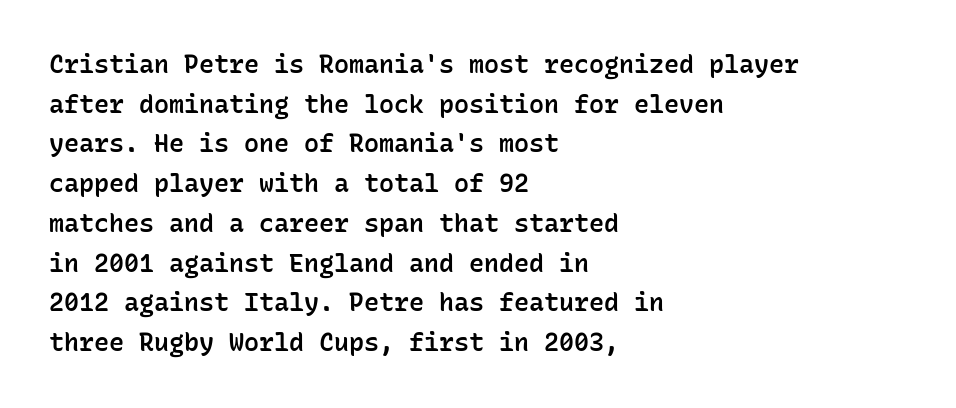
Q: Is the text bold? A: Semi-bold.
Q: Is the text italic (slanted)? A: No, it is upright.
Q: Is the text underlined? A: No.
Q: How is the paragraph aligned? A: Left-aligned.
Q: Is the spacing between letters normal or unusually wide? A: Normal.
Q: Is the spacing between lines tight, normal or loose? A: Normal.
